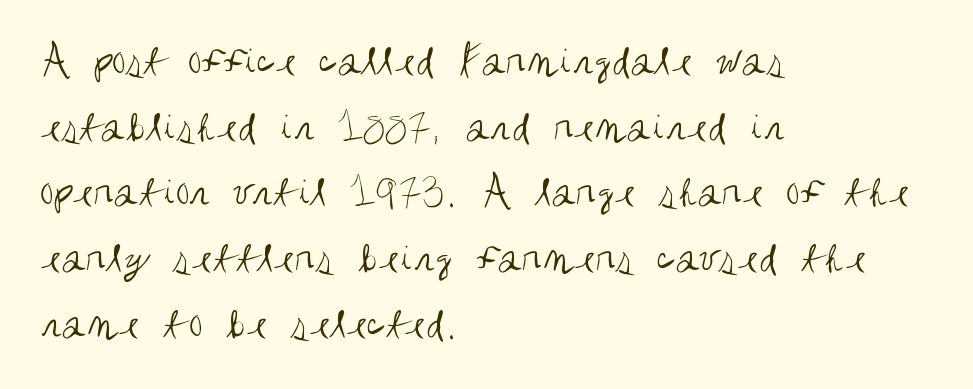
Q: Is the text bold? A: No.
Q: Is the typeface a serif or a sans-serif typeface? A: Sans-serif.
Q: Is the text underlined? A: No.
Q: How is the paragraph aligned? A: Left-aligned.
Q: Is the spacing between letters normal or unusually wide? A: Normal.
Q: Is the spacing between lines tight, normal or loose? A: Normal.
Q: Width (condensed, normal, or wide)? A: Condensed.
Q: Stroke contrast? A: Medium.
Q: x-height? A: Large.
Q: Monospaced? A: No.
